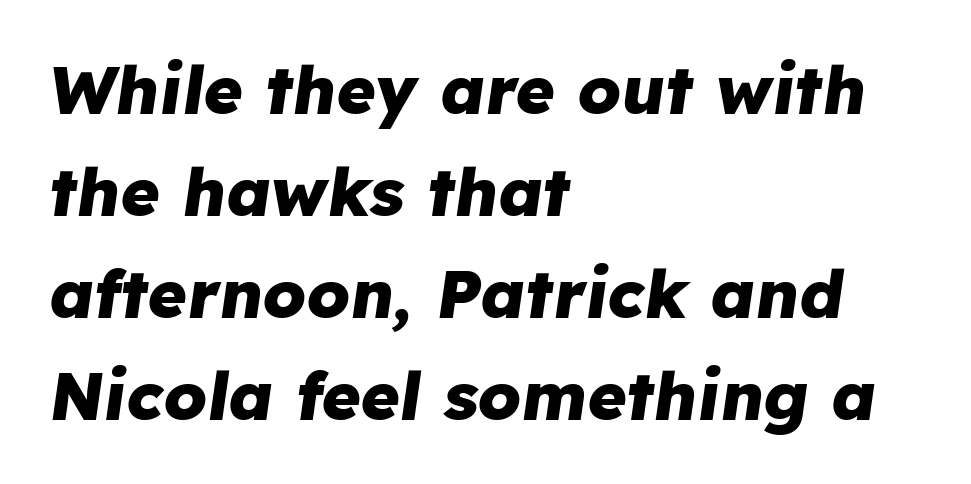
Q: Is the text bold? A: Yes.
Q: Is the text italic (slanted)? A: Yes, it leans right by about 8 degrees.
Q: Is the text underlined? A: No.
Q: How is the paragraph aligned? A: Left-aligned.
Q: Is the spacing between letters normal or unusually wide? A: Normal.
Q: Is the spacing between lines tight, normal or loose? A: Normal.
Q: Width (condensed, normal, or wide)? A: Normal.
Q: Stroke contrast? A: Low.
Q: x-height? A: Medium.
Q: Monospaced? A: No.
